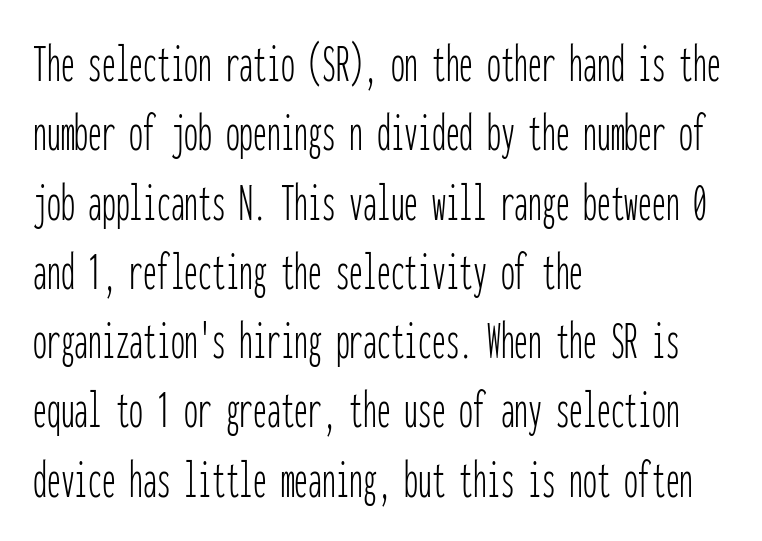
A normal amount of white space separates one row of letters from the next. Posture: straight, roman, zero tilt. Nope, no serifs anywhere on these letters. The letters look calm and open, with moderate or lighter stems. Short and long lines alike share a common starting point at left.
